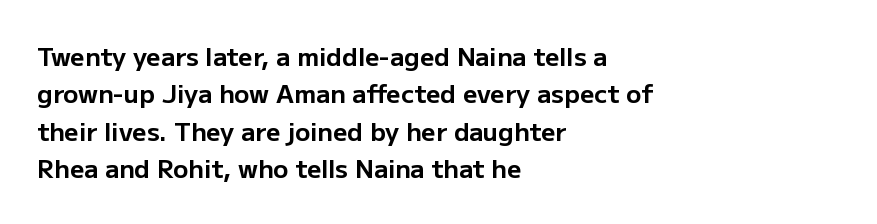
Baseline-to-baseline distance is the conventional proportion of letter height. The typesetter chose a ragged-right arrangement here. The zone under the glyphs is completely vacant. Typesetter's note: full bold, strokes at maximum text heaviness. In terms of posture, this sample is upright. The horizontal fit of the characters is conventional and even.
